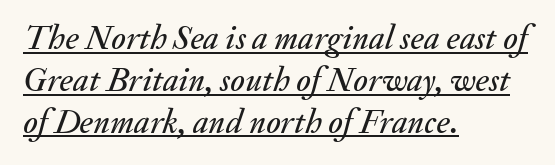
Q: Is the text italic (slanted)? A: Yes, it leans right by about 20 degrees.
Q: Is the text underlined? A: Yes.
Q: How is the paragraph aligned? A: Left-aligned.
Q: Is the spacing between letters normal or unusually wide? A: Normal.
Q: Width (condensed, normal, or wide)? A: Normal.
Q: Stroke contrast? A: Medium.
Q: x-height? A: Small.
Q: Monospaced? A: No.
